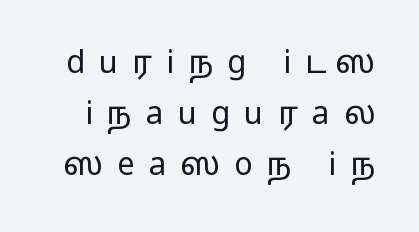
Only glyphs here, with clear space below each row. Ordinary non-slanted type is in use. Substantial extra tracking has been applied to these lines. Think of a printed novel: that variable character pitch is what you see here. Nothing sits at the stroke ends, so this counts as sans-serif. Reading down the column, the eye jumps a familiar distance to each next line.
